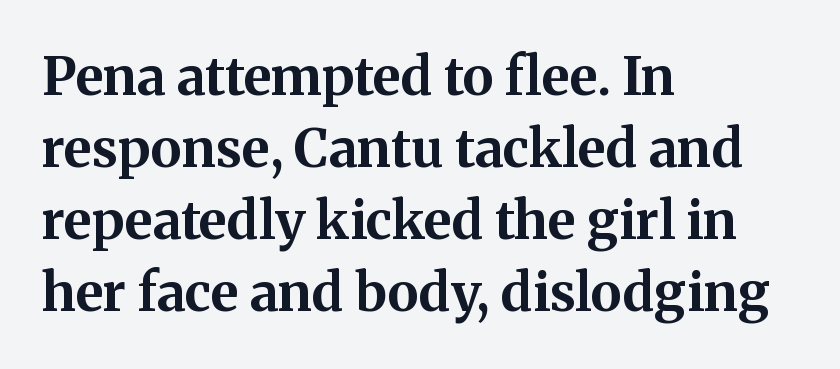
Q: Is the text bold? A: Yes.
Q: Is the text italic (slanted)? A: No, it is upright.
Q: Is the typeface a serif or a sans-serif typeface? A: Serif.
Q: Is the text underlined? A: No.
Q: How is the paragraph aligned? A: Left-aligned.
Q: Is the spacing between letters normal or unusually wide? A: Normal.
Q: Is the spacing between lines tight, normal or loose? A: Normal.
Q: Width (condensed, normal, or wide)? A: Normal.
Q: Stroke contrast? A: Medium.
Q: x-height? A: Medium.
Q: Monospaced? A: No.
